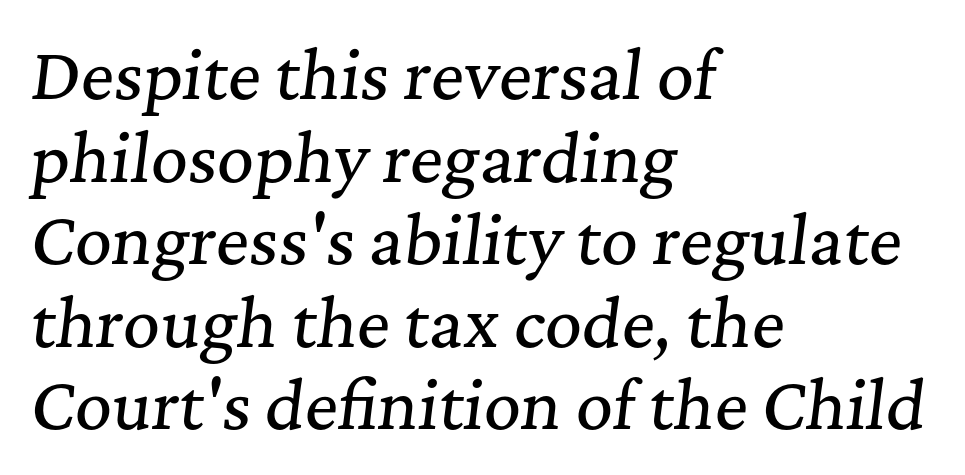
{"serif": "yes", "italic": "yes", "lean": "right", "slant_degrees": 7, "width": "normal", "stroke_contrast": "medium", "x_height": "medium", "monospaced": "no", "underline": "no", "align": "left", "line_spacing": "normal", "line_spacing_ratio": 1.29, "letter_spacing": "normal", "letter_spacing_em": 0.0, "glyph_px": 64}
